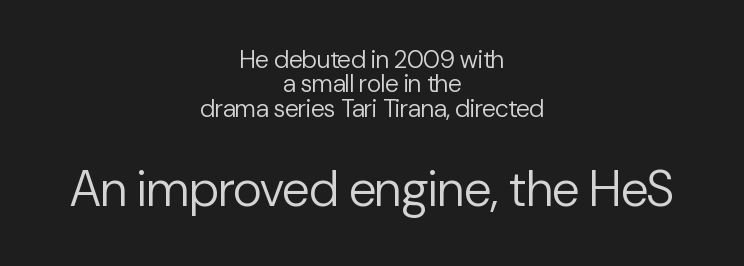
The image shows 50 px regular-weight sans-serif type, upright; set centered, tight line spacing (0.98x), normal letter spacing, not underlined; the second (bottom) block is 2.0x larger; low stroke contrast and a medium x-height.
